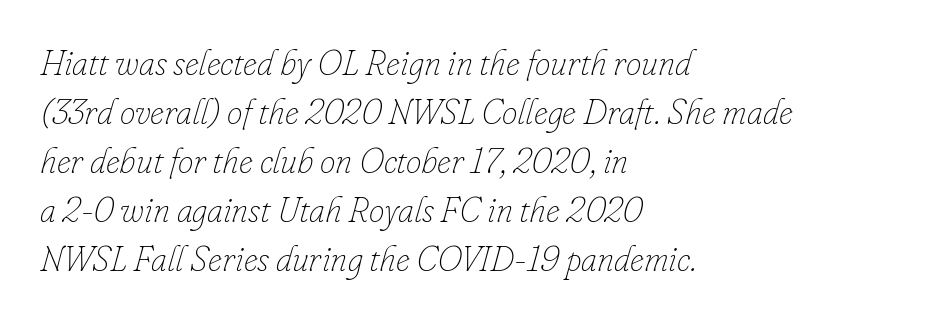
Q: Is the text bold? A: No.
Q: Is the text italic (slanted)? A: Yes, it leans right by about 16 degrees.
Q: Is the text underlined? A: No.
Q: How is the paragraph aligned? A: Left-aligned.
Q: Is the spacing between letters normal or unusually wide? A: Normal.
Q: Is the spacing between lines tight, normal or loose? A: Normal.
Q: Width (condensed, normal, or wide)? A: Normal.
Q: Stroke contrast? A: Low.
Q: x-height? A: Small.
Q: Monospaced? A: No.
